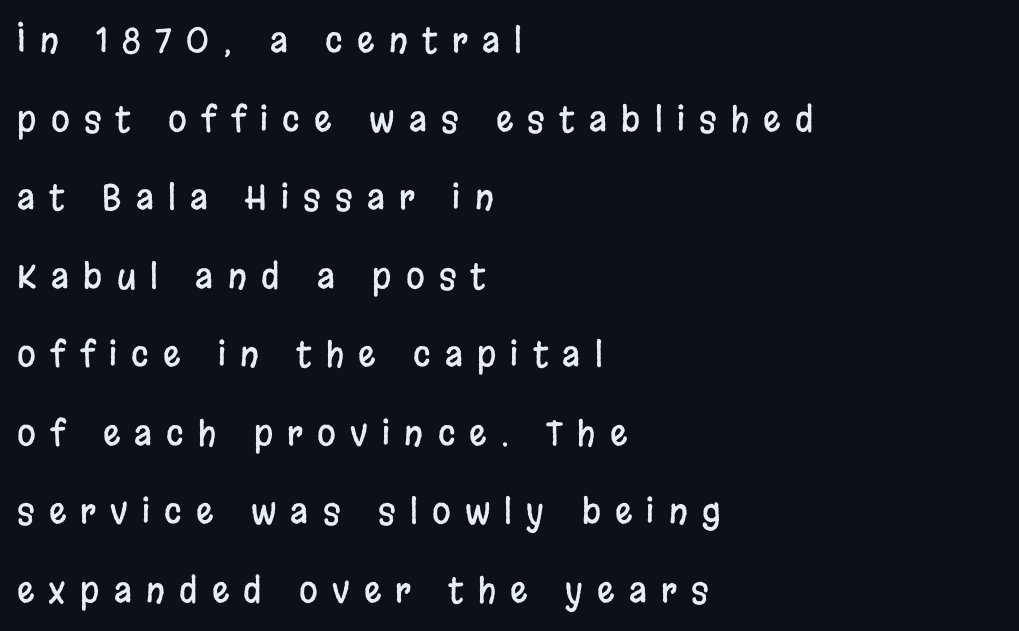
Q: Is the text italic (slanted)? A: No, it is upright.
Q: Is the typeface a serif or a sans-serif typeface? A: Sans-serif.
Q: Is the text underlined? A: No.
Q: How is the paragraph aligned? A: Left-aligned.
Q: Is the spacing between letters normal or unusually wide? A: Unusually wide.
Q: Is the spacing between lines tight, normal or loose? A: Loose.
Q: Width (condensed, normal, or wide)? A: Condensed.
Q: Stroke contrast? A: Low.
Q: x-height? A: Large.
Q: Monospaced? A: No.
